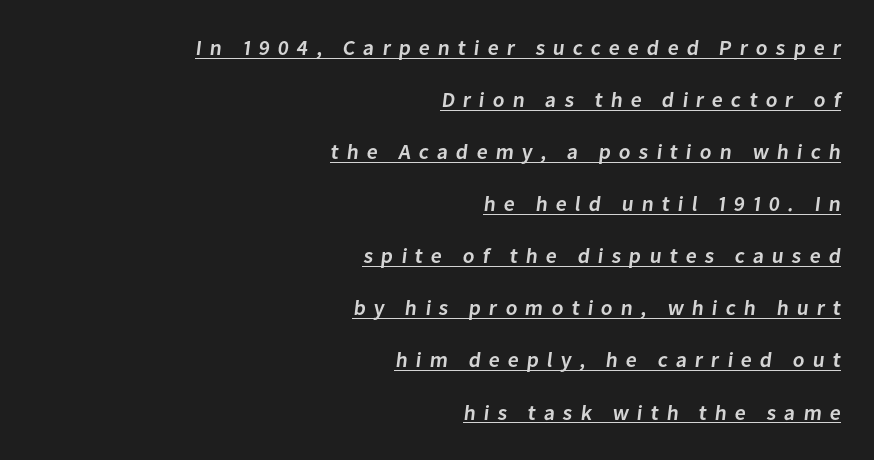
Q: Is the text bold? A: Semi-bold.
Q: Is the text underlined? A: Yes.
Q: How is the paragraph aligned? A: Right-aligned.
Q: Is the spacing between letters normal or unusually wide? A: Unusually wide.
Q: Is the spacing between lines tight, normal or loose? A: Loose.
